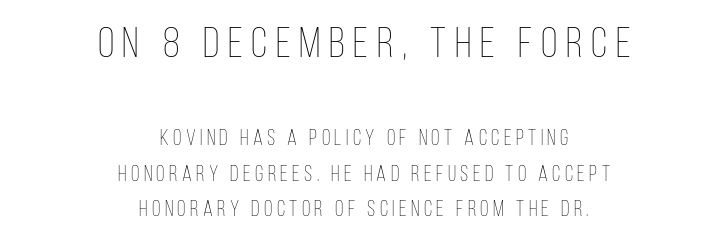
Q: Is the text bold? A: No.
Q: Is the text italic (slanted)? A: No, it is upright.
Q: Is the text underlined? A: No.
Q: How is the paragraph aligned? A: Centered.
Q: Is the spacing between letters normal or unusually wide? A: Unusually wide.
Q: Is the spacing between lines tight, normal or loose? A: Normal.
Q: Which block of text is set in a larger size, the first (top) or the second (bottom)? A: The first (top) one.
Q: Width (condensed, normal, or wide)? A: Condensed.
Q: Stroke contrast? A: Low.
Q: x-height? A: Large.
Q: Monospaced? A: No.
